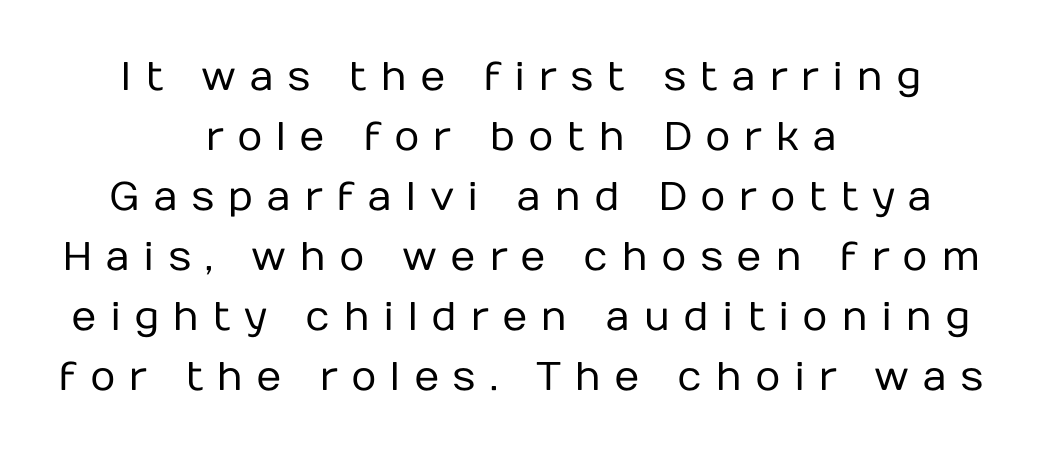
Words appear elongated and porous because spacing is wide. Nope, not italic — everything's standing straight. Line spacing here is normal. This rendering uses center alignment, leaving both contours irregular but symmetric. Check under the words: just untouched page.
